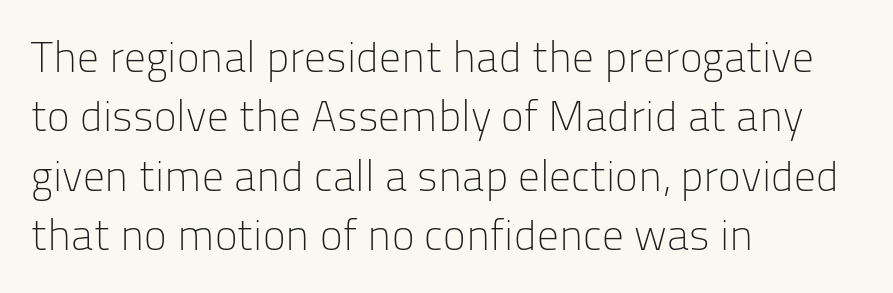
Compared with a centered layout, this one pins lines to the left instead. Baseline-to-baseline distance is the conventional proportion of letter height. Look at the tracking — it's just the regular setting, nothing added. Serifs: no, the terminals of the letterforms are clean.
